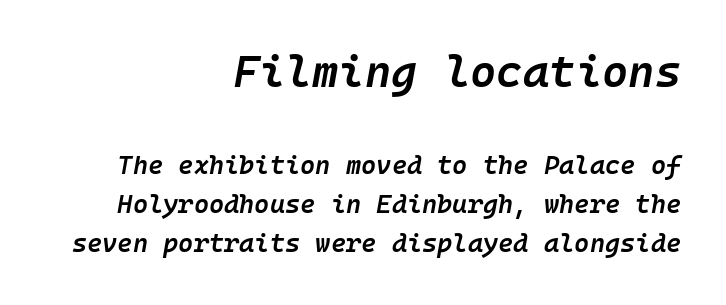
The image shows 45 px semibold type, italic (leaning right); set right-aligned, normal line spacing (1.51x), normal letter spacing, not underlined; the first (top) block is 1.73x larger; low stroke contrast and a medium x-height.
